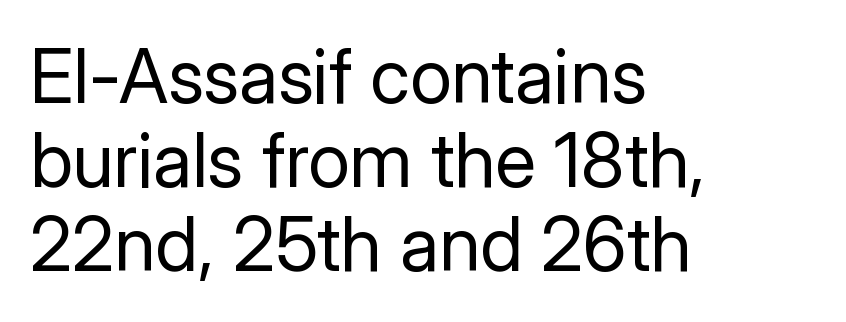
Q: Is the text bold? A: No.
Q: Is the text italic (slanted)? A: No, it is upright.
Q: Is the typeface a serif or a sans-serif typeface? A: Sans-serif.
Q: Is the text underlined? A: No.
Q: How is the paragraph aligned? A: Left-aligned.
Q: Is the spacing between letters normal or unusually wide? A: Normal.
Q: Is the spacing between lines tight, normal or loose? A: Tight.
Q: Width (condensed, normal, or wide)? A: Normal.
Q: Stroke contrast? A: Low.
Q: x-height? A: Medium.
Q: Monospaced? A: No.
